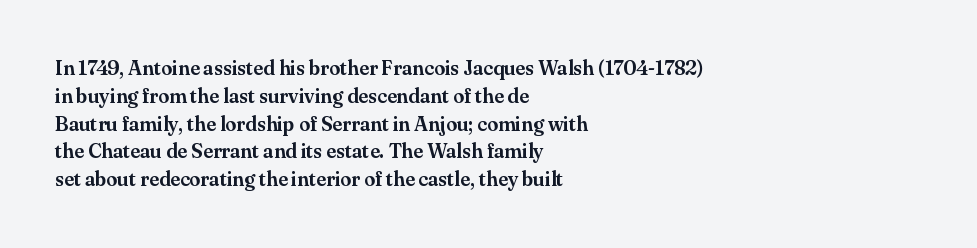
Ordinary non-slanted type is in use. If you drew a ruler down the left edge, every line would touch it. Underlining? Definitely not there. Rows of type keep a routine distance in the vertical direction. Observe the ordinary spacing: letters are neighbours, not strangers.
